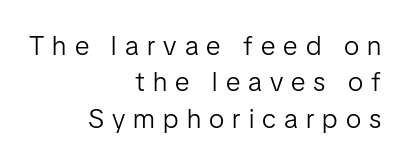
The image shows 27 px text type, upright; set right-aligned, normal line spacing (1.35x), unusually wide letter spacing (+0.3 em), not underlined.
